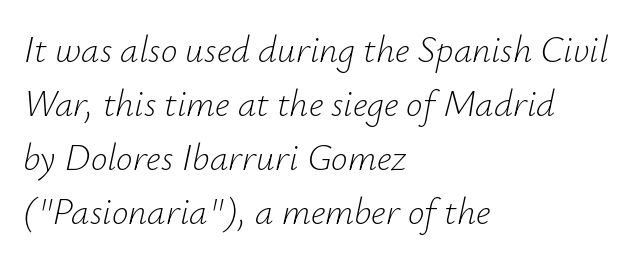
The image shows 37 px light type, italic (leaning right); set left-aligned, normal line spacing (1.46x), normal letter spacing, not underlined; low stroke contrast and a small x-height.
